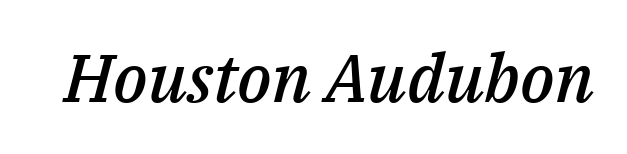
Here the glyphs are tracked normally, forming tight word shapes. Compared with an ordinary text face, these strokes are moderately heavier — a semibold. Descender tails drop into unmarked territory. Looks like regular typesetting: each glyph gets only the width it needs. In terms of posture, this sample is oblique.
